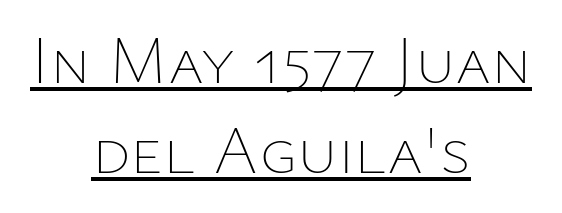
Q: Is the text bold? A: No.
Q: Is the text italic (slanted)? A: No, it is upright.
Q: Is the text underlined? A: Yes.
Q: How is the paragraph aligned? A: Centered.
Q: Is the spacing between letters normal or unusually wide? A: Normal.
Q: Is the spacing between lines tight, normal or loose? A: Normal.
Q: Width (condensed, normal, or wide)? A: Normal.
Q: Stroke contrast? A: Low.
Q: x-height? A: Medium.
Q: Monospaced? A: No.
